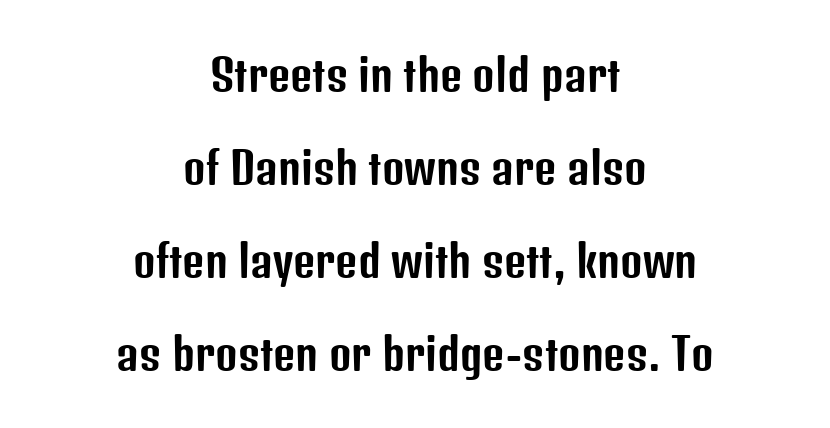
Characters follow at the spacing the type designer built in. Unmarked baselines from the first word to the last. Loosely led — the rows are spread out. Is there any slant? The stems are plumb. The paragraph has two soft edges and a firm central axis.
